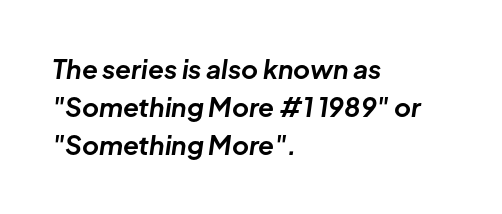
Descender tails drop into unmarked territory. Each line starts at the same left margin while the right side varies. When letters slant like this, we call the style italic. In terms of weight, the rendering is a true, heavy bold.
